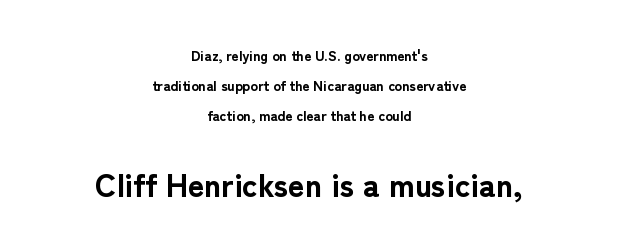
A typesetter would call this zero additional tracking. Unmarked baselines from the first word to the last. The face used here is proportionally spaced, like ordinary book or web type. Is there any slant? The stems are plumb. The paragraph has two soft edges and a firm central axis. The type family on display is of the sans-serif kind.
